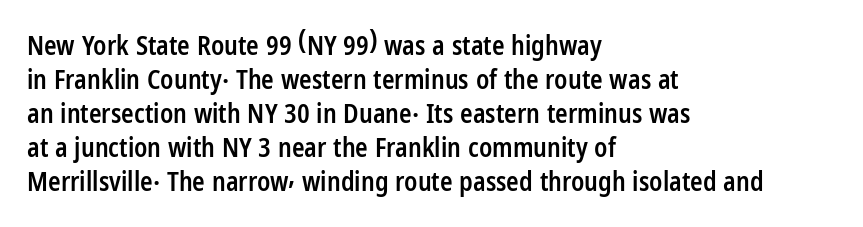
Q: Is the text bold? A: Semi-bold.
Q: Is the text italic (slanted)? A: No, it is upright.
Q: Is the text underlined? A: No.
Q: How is the paragraph aligned? A: Left-aligned.
Q: Is the spacing between letters normal or unusually wide? A: Normal.
Q: Is the spacing between lines tight, normal or loose? A: Normal.
